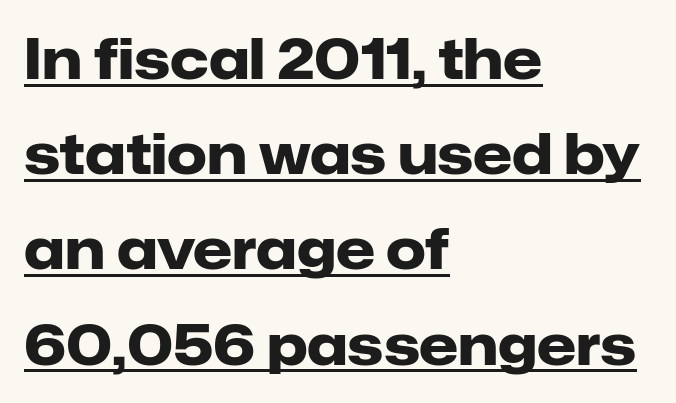
Q: Is the text bold? A: Yes.
Q: Is the text italic (slanted)? A: No, it is upright.
Q: Is the typeface a serif or a sans-serif typeface? A: Sans-serif.
Q: Is the text underlined? A: Yes.
Q: How is the paragraph aligned? A: Left-aligned.
Q: Is the spacing between letters normal or unusually wide? A: Normal.
Q: Is the spacing between lines tight, normal or loose? A: Normal.
Q: Width (condensed, normal, or wide)? A: Normal.
Q: Stroke contrast? A: Low.
Q: x-height? A: Medium.
Q: Monospaced? A: No.
